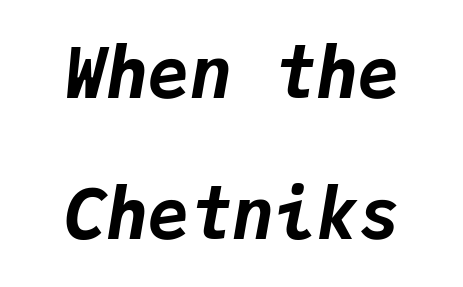
Does the leading feel generous? Absolutely, it's lavish. Casual observation: everything's sitting right in the middle. Emphasis by weight is at full strength: bold. Looks like terminal output: every glyph gets an equal slot. Nothing unusual about the tracking: characters are spaced as the font intends. Type without underlining.
